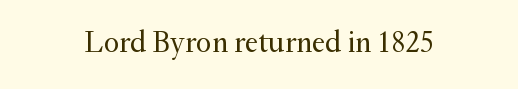
Do the characters align in a grid? No, the font is proportional. A serif font was chosen for this passage. Lines of text with bare space underneath. In terms of letterspacing, this is plain default setting. The letters stand upright; this is a roman face. Is the type heavy? It reads as light-to-regular instead.
